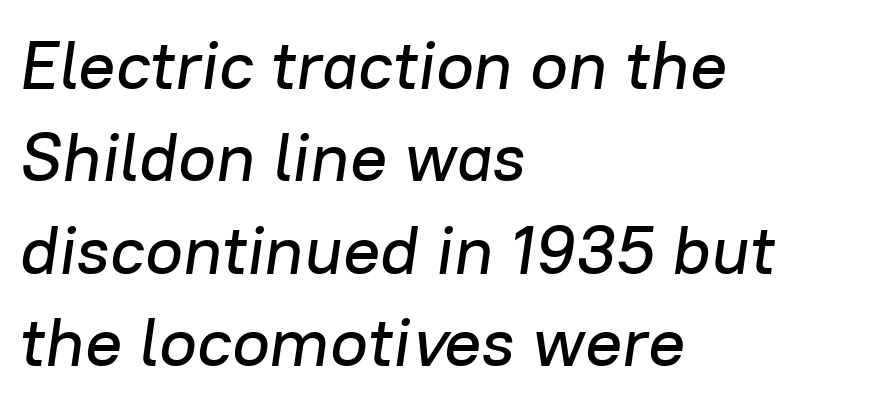
The image shows 69 px text type, italic (leaning right); set left-aligned, normal line spacing (1.34x), normal letter spacing, not underlined; low stroke contrast and a medium x-height.
